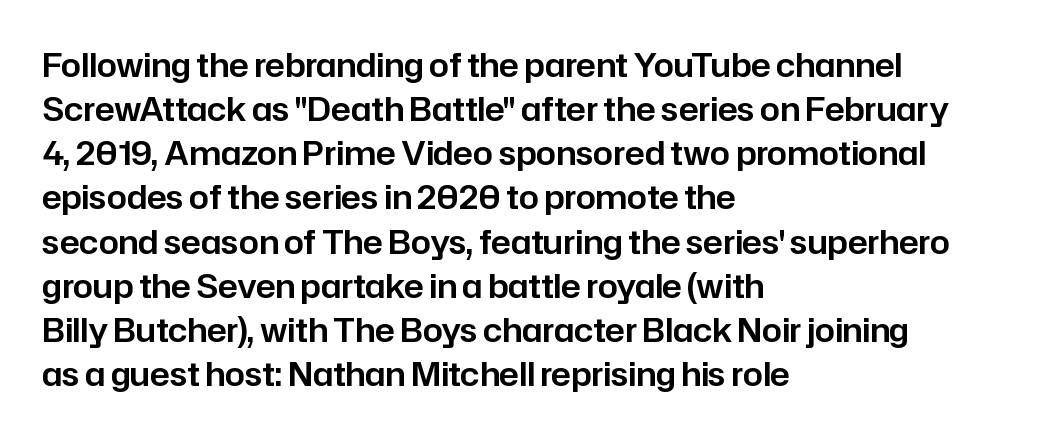
{"serif": "no", "italic": "no", "width": "normal", "stroke_contrast": "low", "x_height": "medium", "monospaced": "no", "underline": "no", "align": "left", "line_spacing": "normal", "line_spacing_ratio": 1.38, "letter_spacing": "normal", "letter_spacing_em": 0.0, "glyph_px": 32}
